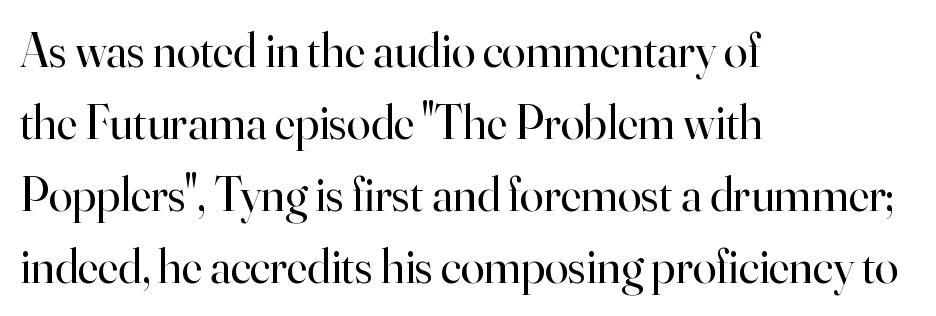
Q: Is the text bold? A: No.
Q: Is the text italic (slanted)? A: No, it is upright.
Q: Is the typeface a serif or a sans-serif typeface? A: Serif.
Q: Is the text underlined? A: No.
Q: How is the paragraph aligned? A: Left-aligned.
Q: Is the spacing between letters normal or unusually wide? A: Normal.
Q: Is the spacing between lines tight, normal or loose? A: Normal.
Q: Width (condensed, normal, or wide)? A: Normal.
Q: Stroke contrast? A: High.
Q: x-height? A: Small.
Q: Monospaced? A: No.
